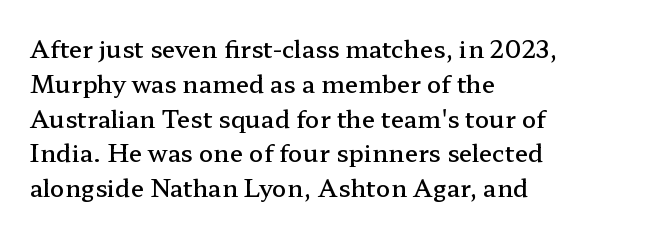
The image shows 24 px text type, upright; set left-aligned, normal line spacing (1.45x), normal letter spacing, not underlined.
